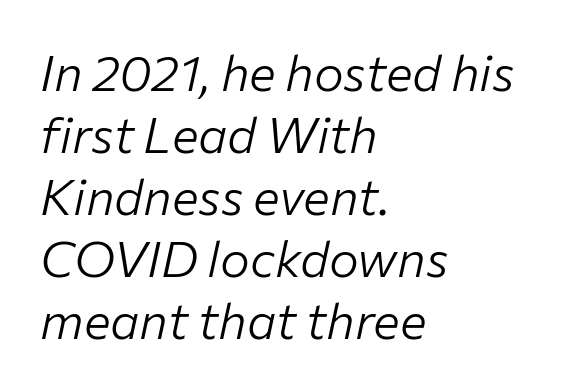
Q: Is the text bold? A: No.
Q: Is the text italic (slanted)? A: Yes, it leans right by about 12 degrees.
Q: Is the text underlined? A: No.
Q: How is the paragraph aligned? A: Left-aligned.
Q: Is the spacing between letters normal or unusually wide? A: Normal.
Q: Width (condensed, normal, or wide)? A: Normal.
Q: Stroke contrast? A: Low.
Q: x-height? A: Medium.
Q: Monospaced? A: No.
